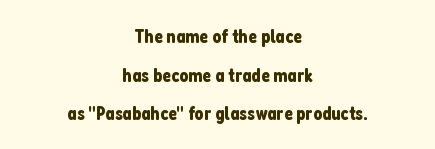
{"italic": "no", "underline": "no", "align": "center", "line_spacing": "loose", "line_spacing_ratio": 1.93, "letter_spacing": "normal", "letter_spacing_em": 0.0, "glyph_px": 20}
